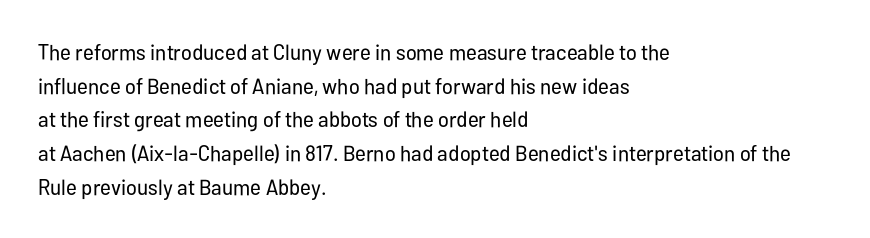
The image shows 22 px text type, upright; set left-aligned, normal line spacing (1.53x), normal letter spacing, not underlined.
